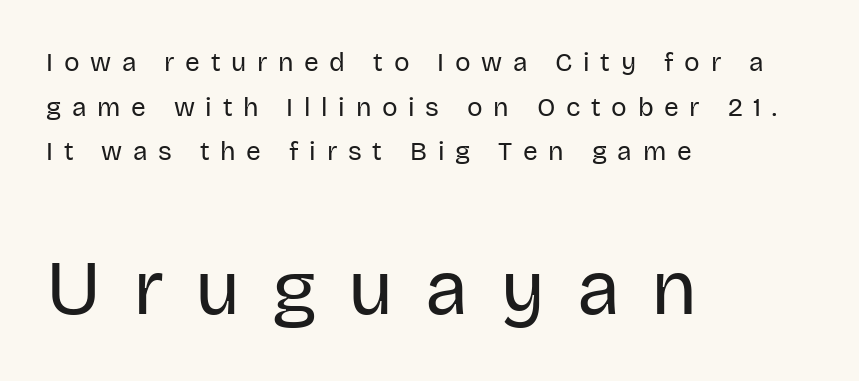
Characters remain perfectly vertical along every line. The composition opens small and finishes big. Visually the block forms a straight wall on the left and a jagged coastline on the right. The type is letterspaced generously, with wide tracking. The face used here is proportionally spaced, like ordinary book or web type. Caption: face not bold, strokes unweighted.
